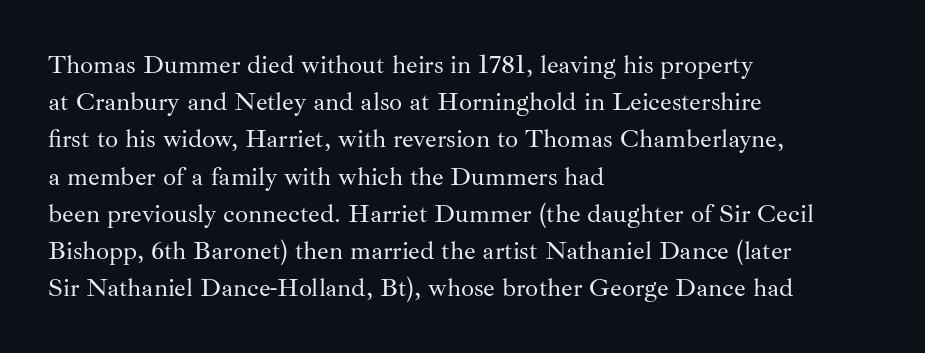
The image shows 26 px text type, upright; set left-aligned, normal line spacing (1.43x), normal letter spacing, not underlined.
